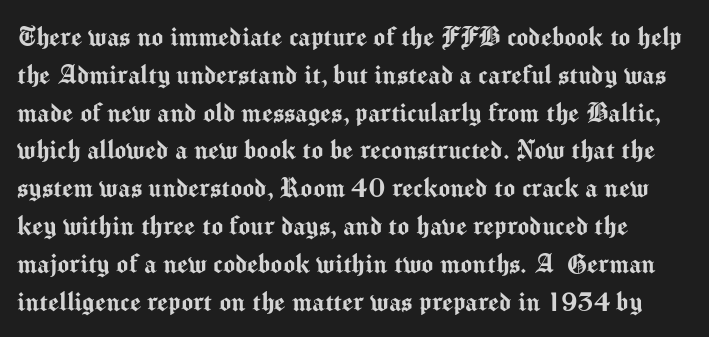
The image shows 31 px sans-serif type, upright; set line spacing 1.22x, normal letter spacing, not underlined; medium stroke contrast and a medium x-height.
